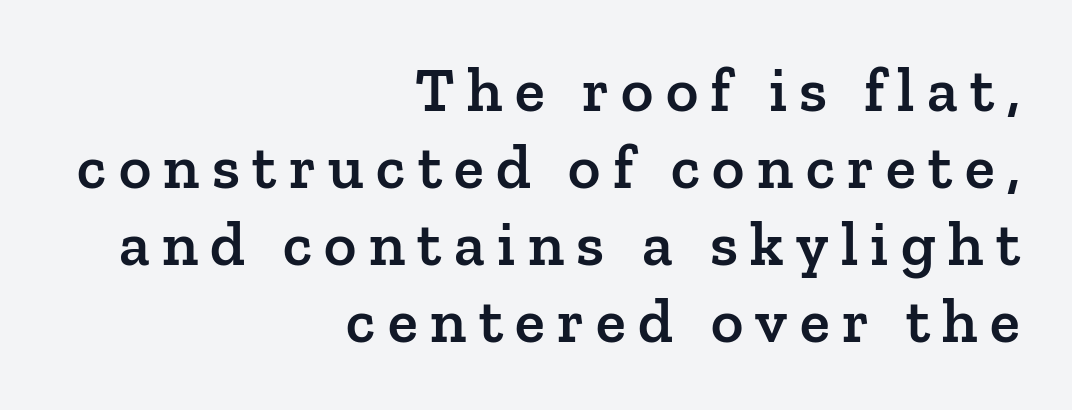
{"serif": "yes", "italic": "no", "bold": "semi", "weight": "semibold", "width": "normal", "stroke_contrast": "low", "x_height": "medium", "monospaced": "no", "underline": "no", "align": "right", "line_spacing_ratio": 1.24, "letter_spacing": "wide", "letter_spacing_em": 0.2, "glyph_px": 62}
